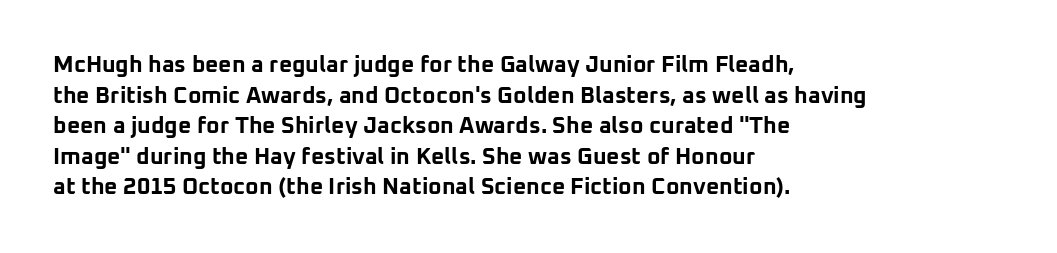
Nobody touched the tracking dial on this one. Heft: maximum for text — a bold. The rendering anchors every line to the left-hand side. The line-height multiplier appears to be the usual default.
